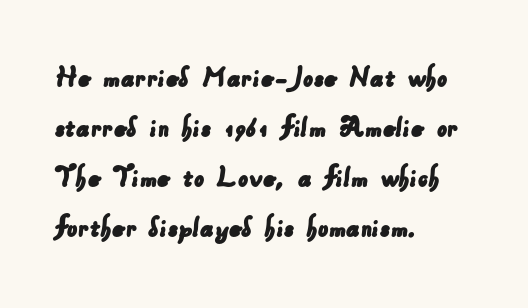
Q: Is the typeface a serif or a sans-serif typeface? A: Sans-serif.
Q: Is the text underlined? A: No.
Q: How is the paragraph aligned? A: Left-aligned.
Q: Is the spacing between letters normal or unusually wide? A: Normal.
Q: Is the spacing between lines tight, normal or loose? A: Normal.
Q: Width (condensed, normal, or wide)? A: Normal.
Q: Stroke contrast? A: Low.
Q: x-height? A: Small.
Q: Monospaced? A: No.
